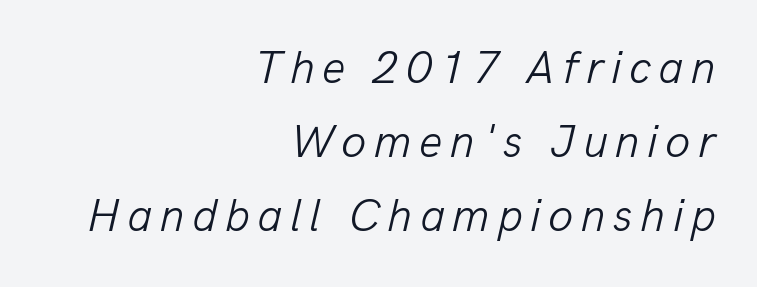
The font's italic variant was chosen for this text. A typesetter would call this proportional, since set widths differ per character. Descenders are the only things crossing below the line. Regular leading. Ink coverage per letter is moderate at most. Caption: multi-line text, flush right, ragged left.
